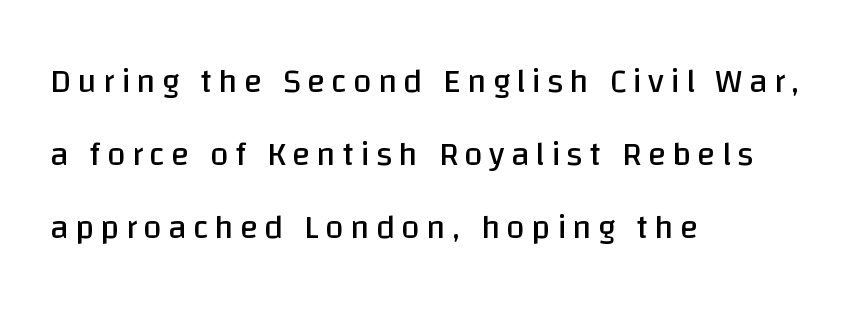
The letterforms sit at book weight or below. The specimen reads as upright at a glance. Beneath every word, the page is bare. Leading is clearly above the norm, producing a sparse column.
